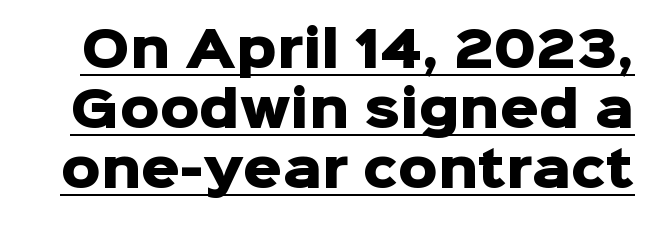
Serif or sans? Sans — the stroke terminals are bare. The passage shown is underscored from start to finish. A typesetter would call this proportional, since set widths differ per character. Heavy, bold letterforms. A typesetter would mark this as roman, not italic.
